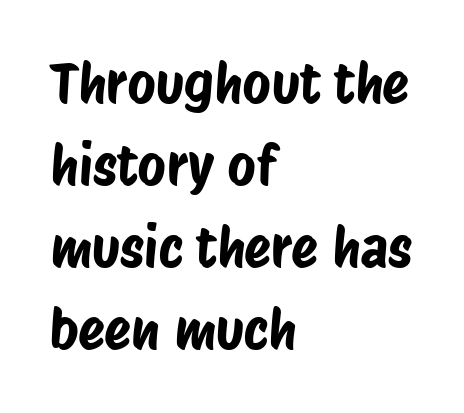
{"serif": "no", "width": "condensed", "stroke_contrast": "low", "x_height": "large", "monospaced": "no", "underline": "no", "align": "left", "line_spacing": "normal", "line_spacing_ratio": 1.49, "letter_spacing": "normal", "letter_spacing_em": 0.0, "glyph_px": 55}
